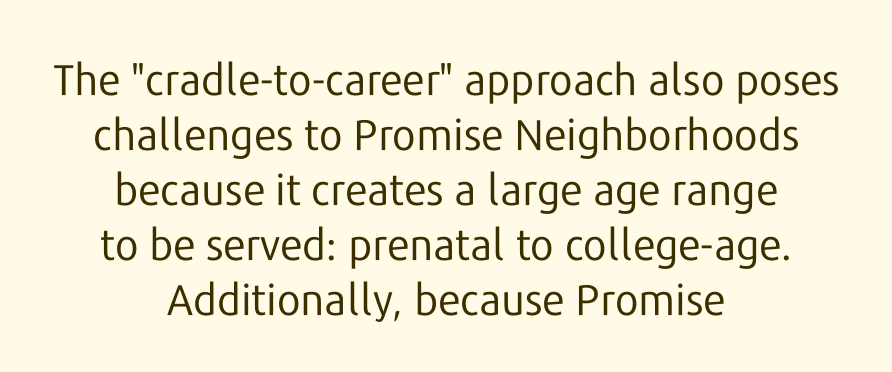
The image shows 43 px regular-weight sans-serif type, upright; set centered, normal line spacing (1.28x), normal letter spacing, not underlined; low stroke contrast and a medium x-height.
